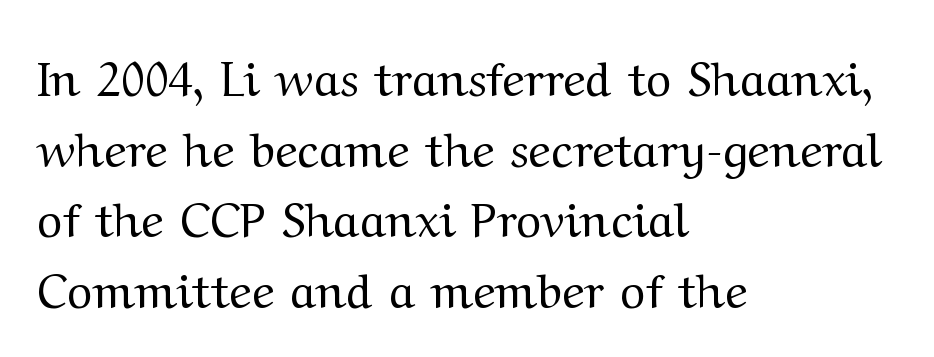
Q: Is the text bold? A: No.
Q: Is the text italic (slanted)? A: No, it is upright.
Q: Is the typeface a serif or a sans-serif typeface? A: Serif.
Q: Is the text underlined? A: No.
Q: How is the paragraph aligned? A: Left-aligned.
Q: Is the spacing between letters normal or unusually wide? A: Normal.
Q: Is the spacing between lines tight, normal or loose? A: Normal.
Q: Width (condensed, normal, or wide)? A: Wide.
Q: Stroke contrast? A: Medium.
Q: x-height? A: Medium.
Q: Monospaced? A: No.
